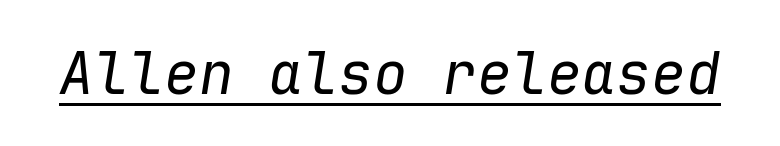
Q: Is the text bold? A: No.
Q: Is the text italic (slanted)? A: Yes, it leans right by about 9 degrees.
Q: Is the text underlined? A: Yes.
Q: Is the spacing between letters normal or unusually wide? A: Normal.
Q: Width (condensed, normal, or wide)? A: Normal.
Q: Stroke contrast? A: Low.
Q: x-height? A: Medium.
Q: Monospaced? A: Yes.
